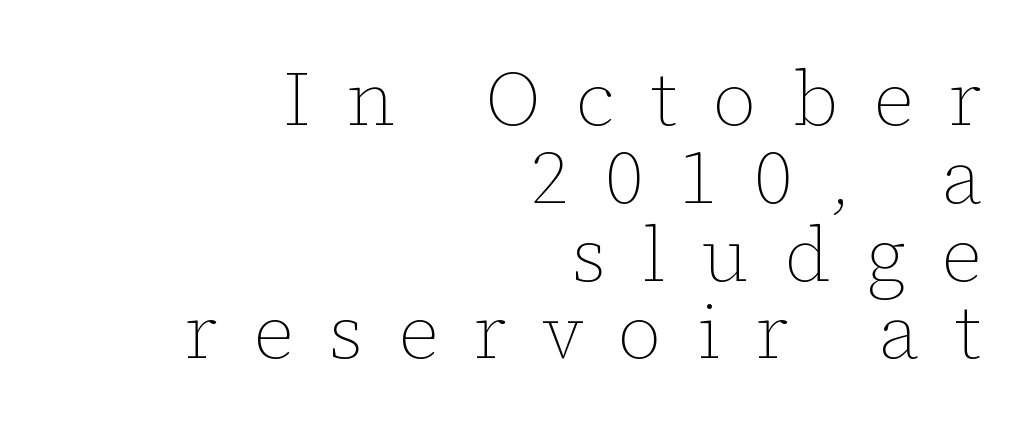
{"italic": "no", "bold": "no", "weight": "thin", "width": "normal", "stroke_contrast": "low", "x_height": "medium", "monospaced": "no", "underline": "no", "align": "right", "line_spacing": "tight", "line_spacing_ratio": 1.01, "letter_spacing": "wide", "letter_spacing_em": 0.46, "glyph_px": 77}
